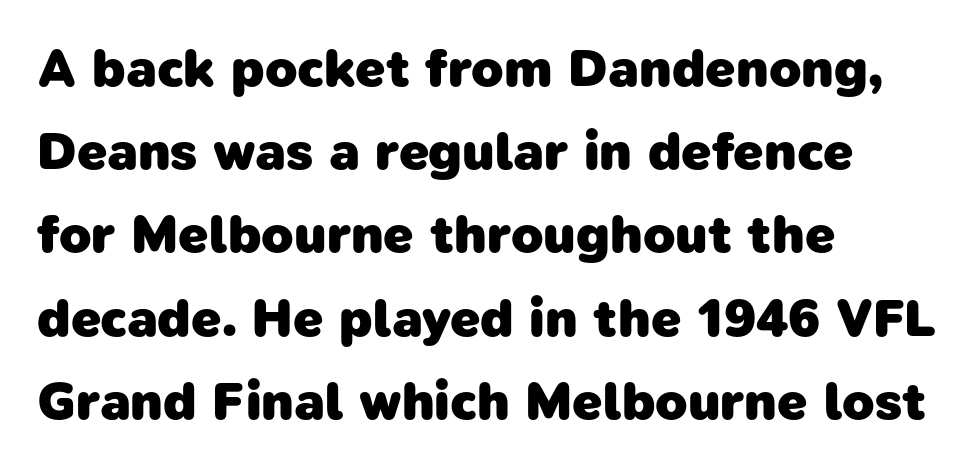
Q: Is the text bold? A: Yes.
Q: Is the typeface a serif or a sans-serif typeface? A: Sans-serif.
Q: Is the text underlined? A: No.
Q: How is the paragraph aligned? A: Left-aligned.
Q: Is the spacing between letters normal or unusually wide? A: Normal.
Q: Is the spacing between lines tight, normal or loose? A: Normal.
Q: Width (condensed, normal, or wide)? A: Normal.
Q: Stroke contrast? A: Low.
Q: x-height? A: Medium.
Q: Monospaced? A: No.
